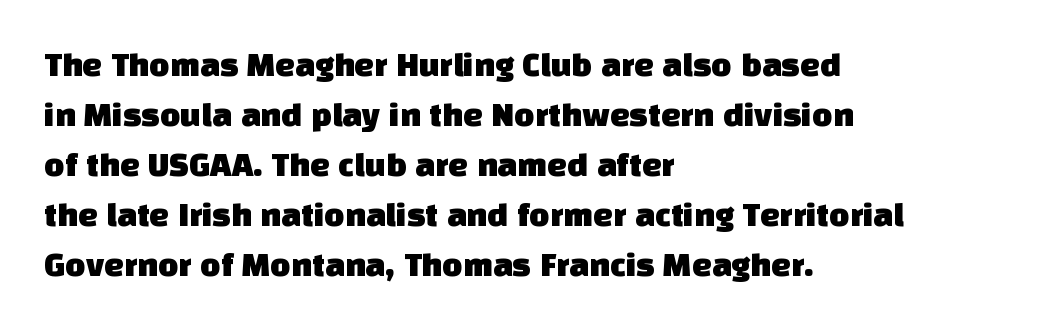
{"serif": "no", "width": "normal", "stroke_contrast": "low", "x_height": "large", "monospaced": "no", "underline": "no", "align": "left", "line_spacing": "normal", "line_spacing_ratio": 1.43, "letter_spacing": "normal", "letter_spacing_em": 0.0, "glyph_px": 35}
